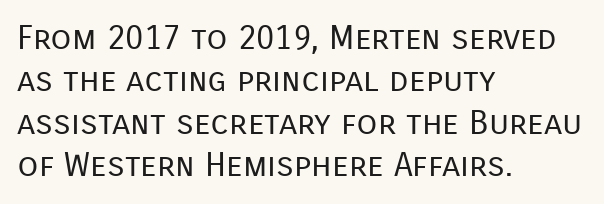
Looks like regular typesetting: each glyph gets only the width it needs. The designer went with a sans here, leaving each stem footless. In CSS terms this would be text-align: left. Check the space under the baseline: it is left empty. The specimen reads as upright at a glance.
